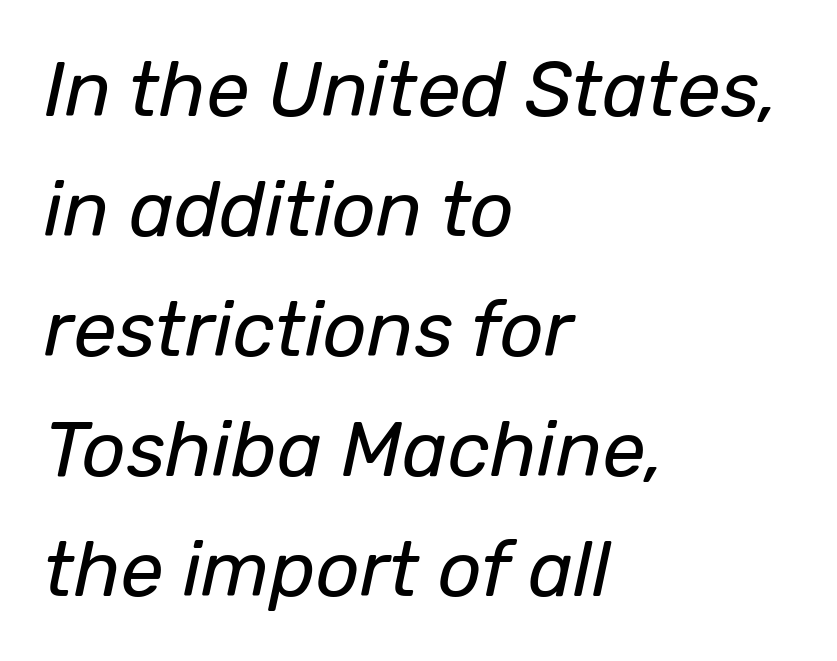
The image shows 77 px regular-weight type, italic (leaning right); set left-aligned, normal line spacing (1.56x), normal letter spacing, not underlined; low stroke contrast and a medium x-height.
